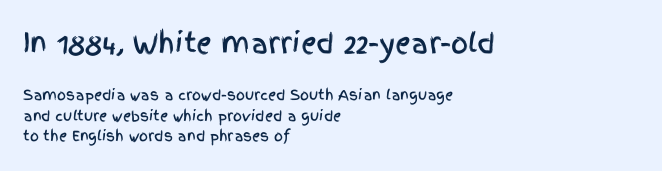
The image shows 27 px text type, upright; set left-aligned, normal line spacing (1.47x), normal letter spacing, not underlined; the first (top) block is 1.93x larger.
